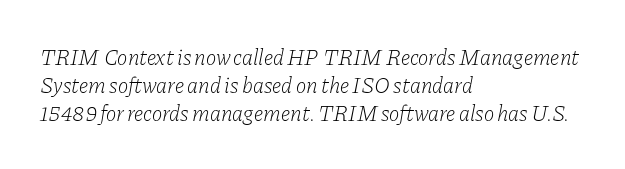
{"italic": "yes", "lean": "right", "slant_degrees": 11, "bold": "no", "underline": "no", "align": "left", "line_spacing": "normal", "line_spacing_ratio": 1.28, "letter_spacing": "normal", "letter_spacing_em": 0.0, "glyph_px": 22}
